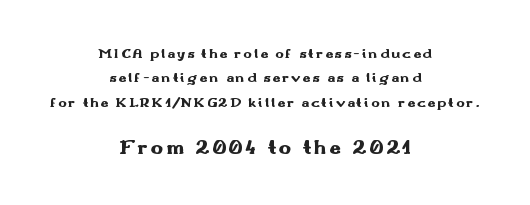
Q: Is the text bold? A: Yes.
Q: Is the text italic (slanted)? A: No, it is upright.
Q: Is the text underlined? A: No.
Q: How is the paragraph aligned? A: Centered.
Q: Which block of text is set in a larger size, the first (top) or the second (bottom)? A: The second (bottom) one.
